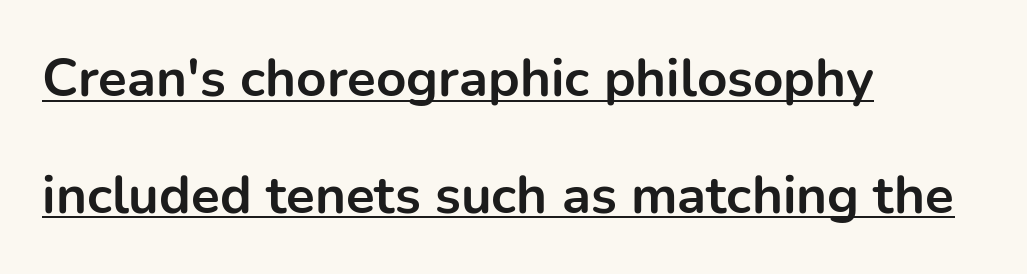
The image shows 53 px bold sans-serif type, upright; set left-aligned, loose line spacing (2.2x), normal letter spacing, underlined; low stroke contrast and a medium x-height.
